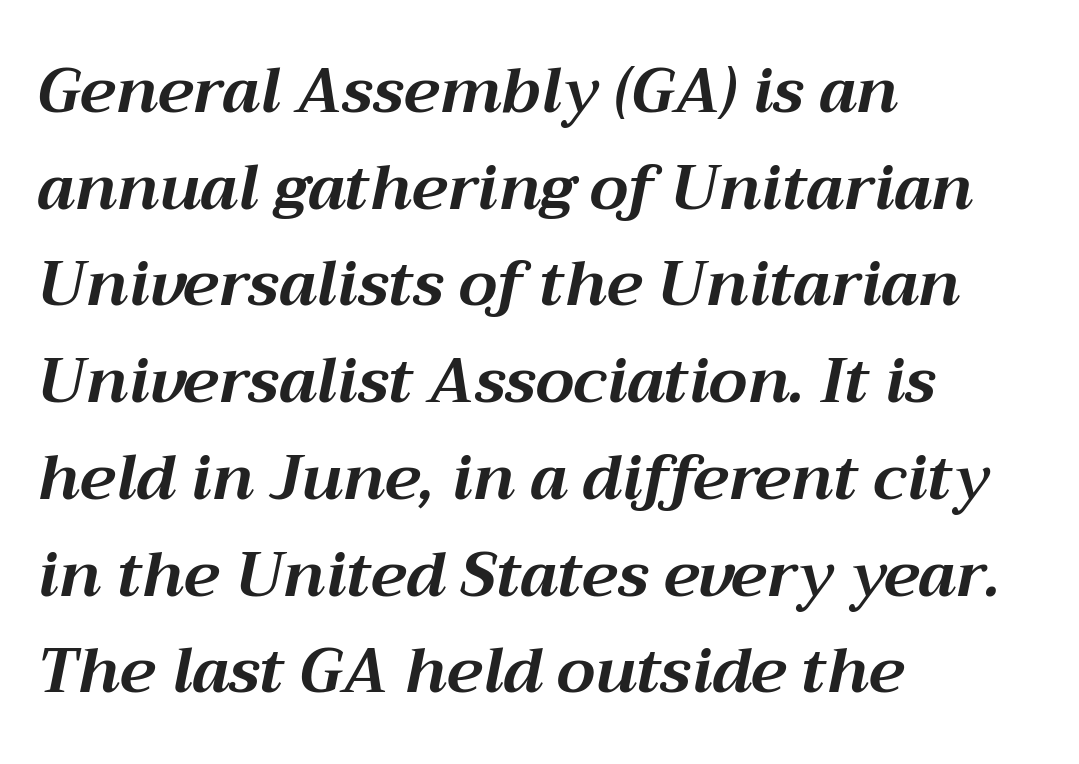
The characters look thick and weighty, a clear bold. Think of a printed novel: that variable character pitch is what you see here. The baseline area is clear. The font's italic variant was chosen for this text.
